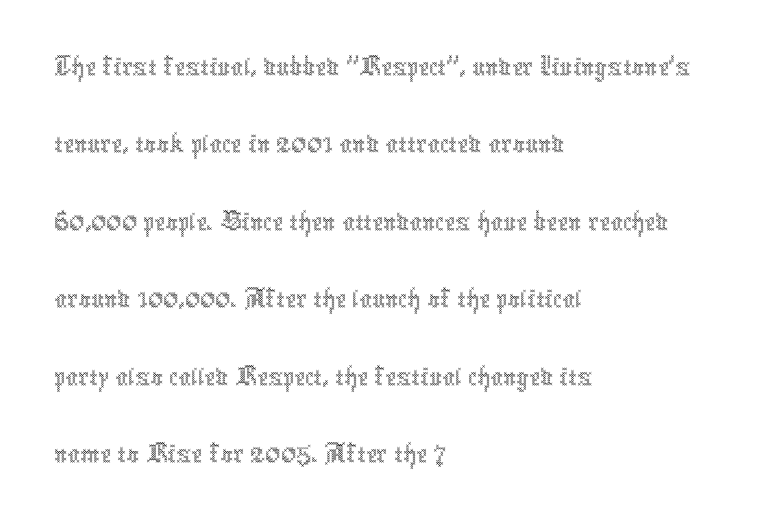
{"italic": "no", "bold": "no", "weight": "thin", "width": "condensed", "x_height": "medium", "monospaced": "no", "underline": "no", "align": "left", "line_spacing": "normal", "line_spacing_ratio": 1.27, "letter_spacing": "normal", "letter_spacing_em": 0.0, "glyph_px": 61}
